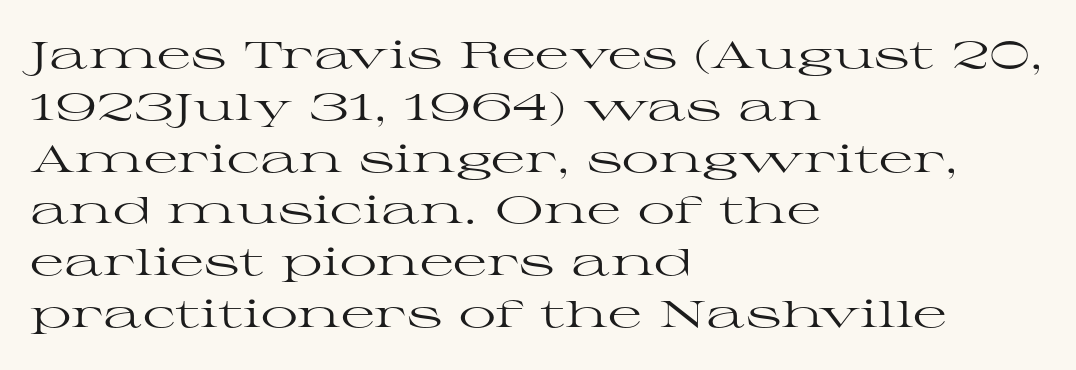
Posture: straight, roman, zero tilt. Weight: in the light-to-regular range. Rule under the text: the space is simply empty. Between one letter and the next there's only the usual sliver of space. These lines are set flush left with a ragged right edge.
